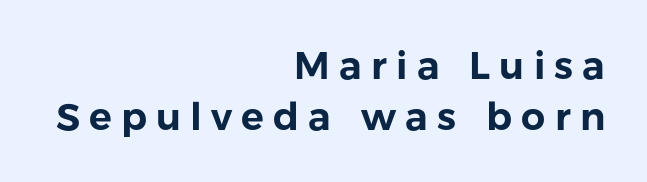
The image shows 38 px sans-serif type, upright; set right-aligned, normal line spacing (1.33x), unusually wide letter spacing (+0.24 em), not underlined; low stroke contrast and a medium x-height.
